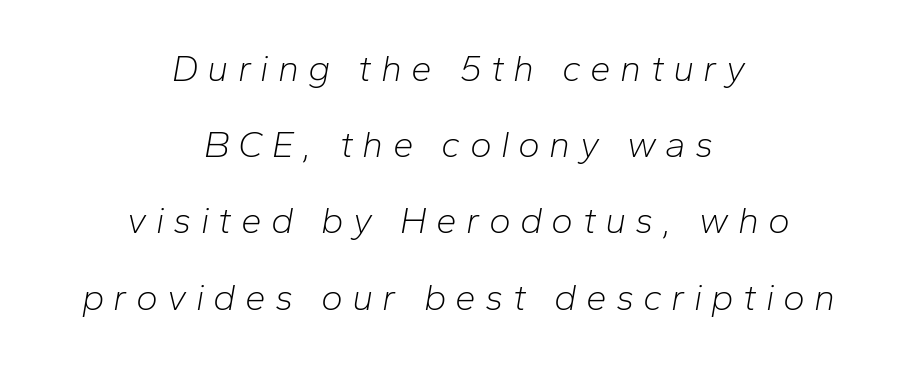
{"italic": "yes", "lean": "right", "slant_degrees": 10, "bold": "no", "weight": "light", "width": "normal", "stroke_contrast": "low", "x_height": "medium", "monospaced": "no", "underline": "no", "align": "center", "line_spacing": "loose", "line_spacing_ratio": 2.06, "letter_spacing": "wide", "letter_spacing_em": 0.25, "glyph_px": 37}
